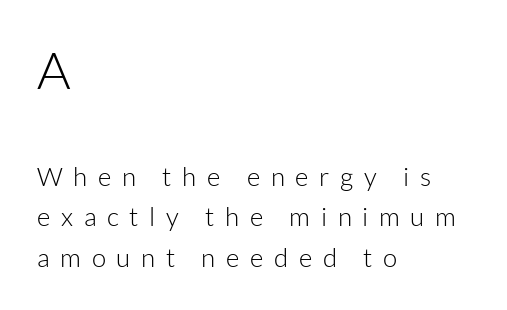
The rendering uses natural spacing where letterforms have individual widths. Nobody drew a line under any word here. Evenly set lines give the paragraph a standard silhouette. Is the lower block the larger one? No — the upper block carries the bigger type.
